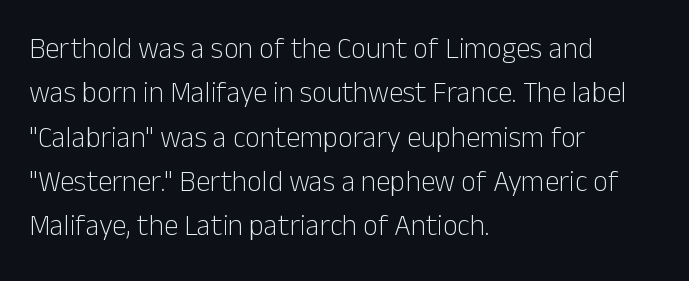
Q: Is the text bold? A: No.
Q: Is the text italic (slanted)? A: No, it is upright.
Q: Is the typeface a serif or a sans-serif typeface? A: Sans-serif.
Q: Is the text underlined? A: No.
Q: How is the paragraph aligned? A: Left-aligned.
Q: Is the spacing between letters normal or unusually wide? A: Normal.
Q: Is the spacing between lines tight, normal or loose? A: Normal.
Q: Width (condensed, normal, or wide)? A: Normal.
Q: Stroke contrast? A: Low.
Q: x-height? A: Medium.
Q: Monospaced? A: No.
